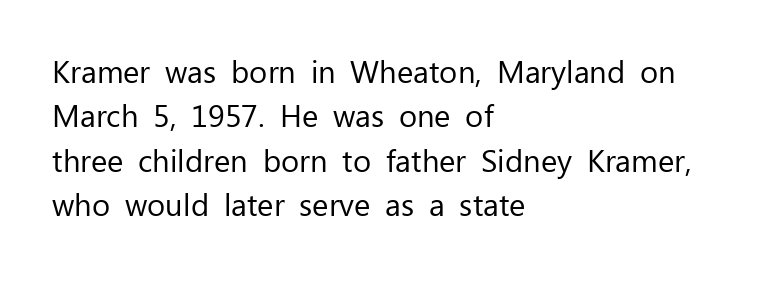
The image shows 31 px regular-weight sans-serif type, upright; set left-aligned, normal line spacing (1.43x), normal letter spacing, not underlined; low stroke contrast and a medium x-height.
